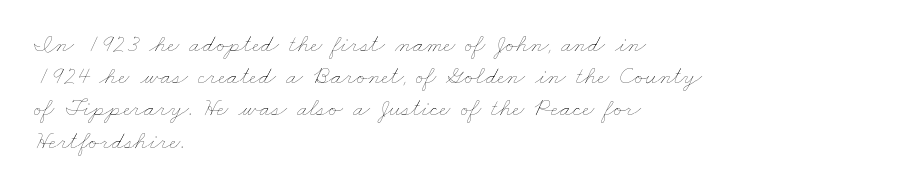
Vertical stems look standard width or narrower in stroke. Plain, unruled lines of type. How would I describe the line gaps? Plain and ordinary. The ragged edge is on the right, which tells us the setting is flush left. The letterforms sit shoulder to shoulder at normal distance.
